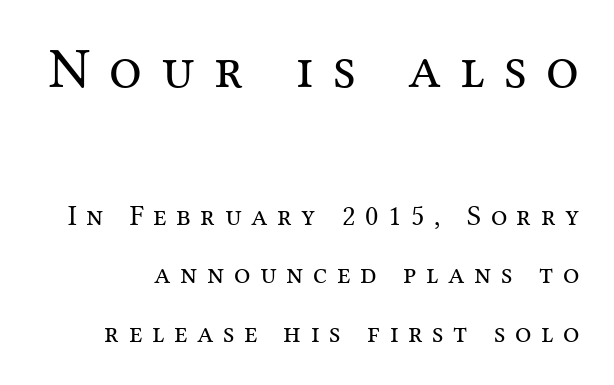
The image shows 58 px regular-weight serif type, upright; set loose line spacing (2.02x), unusually wide letter spacing (+0.33 em), not underlined; the first (top) block is 2.0x larger; medium stroke contrast and a medium x-height.
